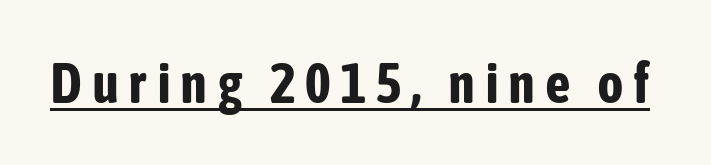
{"serif": "no", "italic": "no", "bold": "yes", "weight": "bold", "width": "condensed", "stroke_contrast": "low", "x_height": "medium", "monospaced": "no", "underline": "yes", "glyph_px": 56}
